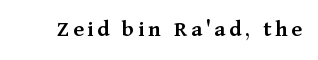
The characters look somewhat weighty, a semibold short of true bold. The strip under each line holds only bare page. Vertical strokes here are truly vertical.
